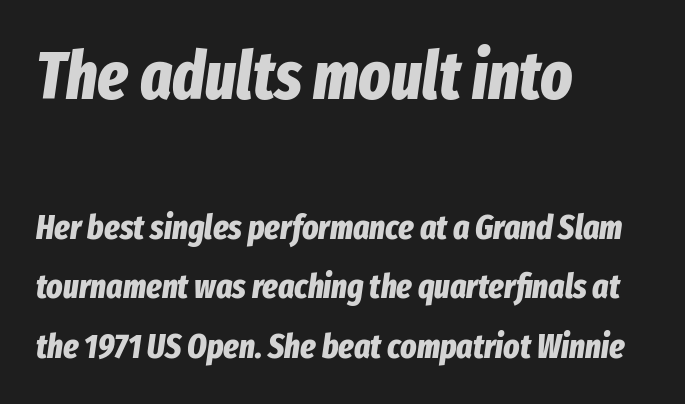
{"italic": "yes", "lean": "right", "slant_degrees": 8, "bold": "yes", "weight": "bold", "width": "condensed", "stroke_contrast": "low", "x_height": "medium", "monospaced": "no", "underline": "no", "align": "left", "line_spacing_ratio": 1.75, "letter_spacing": "normal", "letter_spacing_em": 0.0, "larger_block": "first", "size_ratio": 1.97, "glyph_px": 67}
